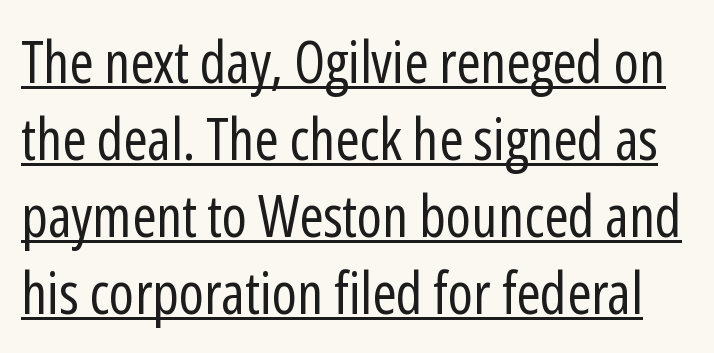
The image shows 58 px regular-weight, condensed sans-serif type, upright; set normal line spacing (1.33x), normal letter spacing, underlined; low stroke contrast and a medium x-height.
